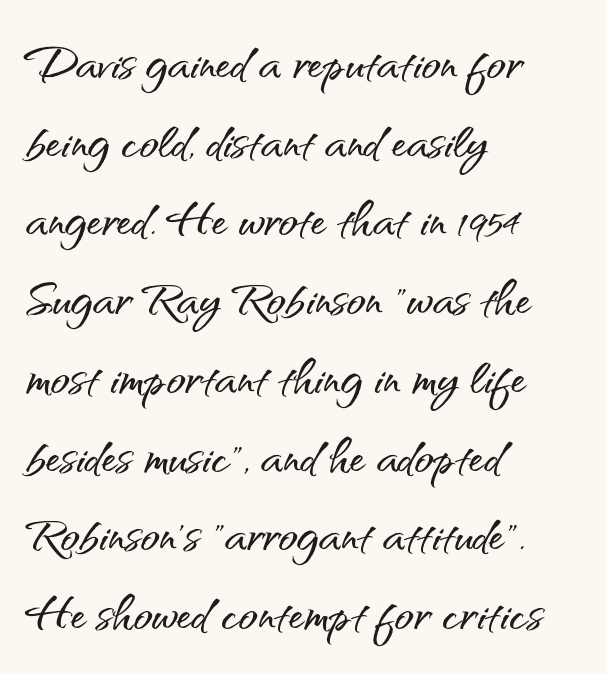
{"serif": "no", "width": "normal", "stroke_contrast": "medium", "x_height": "small", "monospaced": "no", "underline": "no", "align": "left", "line_spacing": "normal", "line_spacing_ratio": 1.25, "letter_spacing": "normal", "letter_spacing_em": 0.0, "glyph_px": 63}
